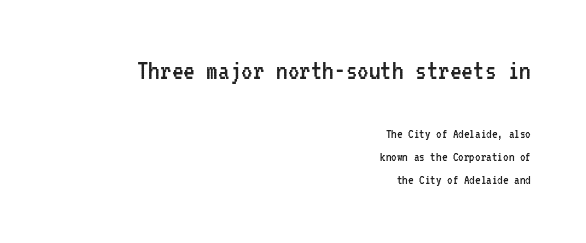
Q: Is the text bold? A: No.
Q: Is the text italic (slanted)? A: No, it is upright.
Q: Is the typeface a serif or a sans-serif typeface? A: Sans-serif.
Q: Is the text underlined? A: No.
Q: How is the paragraph aligned? A: Right-aligned.
Q: Is the spacing between letters normal or unusually wide? A: Normal.
Q: Is the spacing between lines tight, normal or loose? A: Normal.
Q: Which block of text is set in a larger size, the first (top) or the second (bottom)? A: The first (top) one.
Q: Width (condensed, normal, or wide)? A: Condensed.
Q: Stroke contrast? A: Low.
Q: x-height? A: Medium.
Q: Monospaced? A: Yes.
